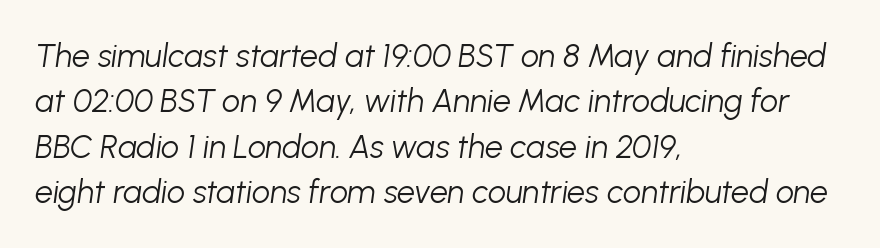
{"italic": "yes", "lean": "right", "slant_degrees": 8, "bold": "no", "weight": "light", "width": "normal", "stroke_contrast": "low", "x_height": "medium", "monospaced": "no", "underline": "no", "align": "left", "line_spacing": "normal", "line_spacing_ratio": 1.42, "letter_spacing": "normal", "letter_spacing_em": 0.0, "glyph_px": 32}
